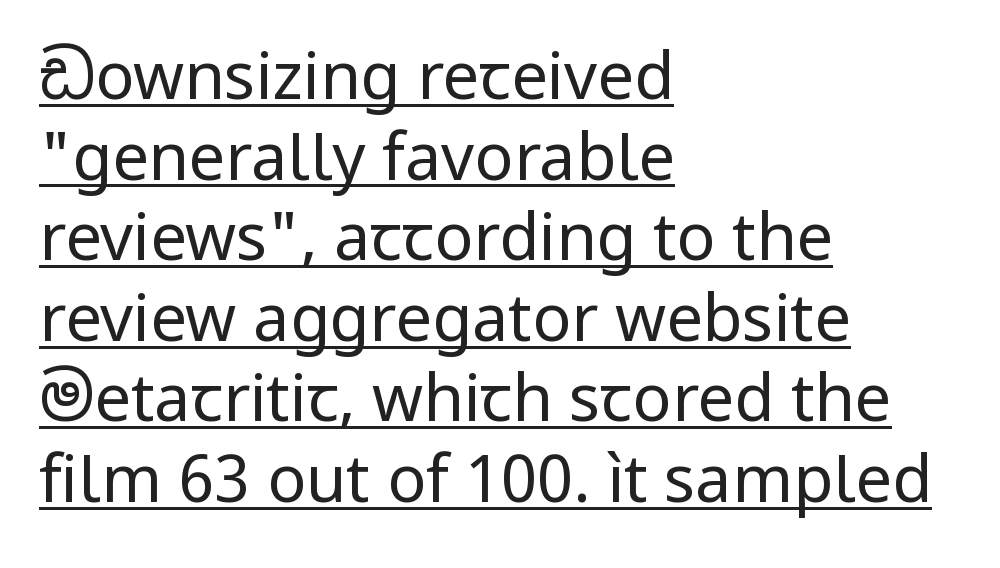
Q: Is the text bold? A: No.
Q: Is the text italic (slanted)? A: No, it is upright.
Q: Is the typeface a serif or a sans-serif typeface? A: Sans-serif.
Q: Is the text underlined? A: Yes.
Q: How is the paragraph aligned? A: Left-aligned.
Q: Is the spacing between letters normal or unusually wide? A: Normal.
Q: Width (condensed, normal, or wide)? A: Normal.
Q: Stroke contrast? A: Low.
Q: x-height? A: Medium.
Q: Monospaced? A: No.
